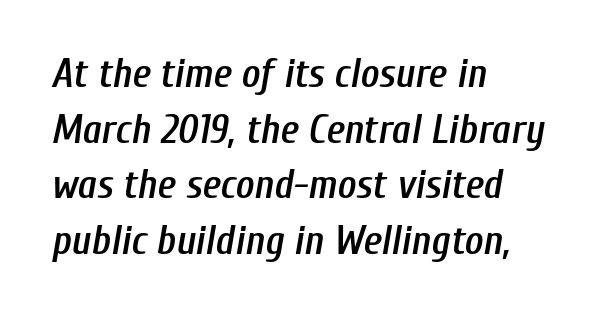
The image shows 40 px semibold, condensed type, italic (leaning right); set left-aligned, normal line spacing (1.39x), normal letter spacing, not underlined; low stroke contrast and a medium x-height.
